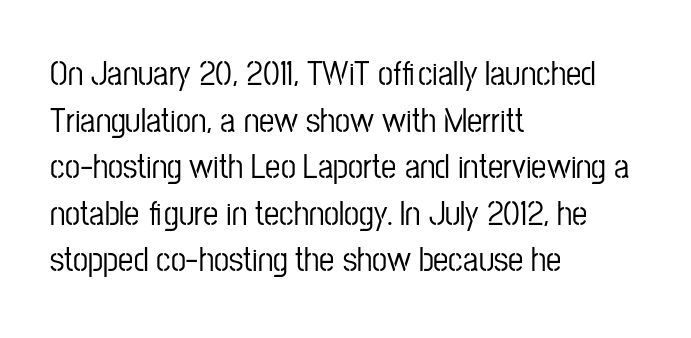
{"serif": "no", "italic": "no", "width": "condensed", "stroke_contrast": "low", "x_height": "medium", "monospaced": "no", "underline": "no", "align": "left", "line_spacing": "normal", "line_spacing_ratio": 1.37, "letter_spacing": "normal", "letter_spacing_em": 0.0, "glyph_px": 34}
